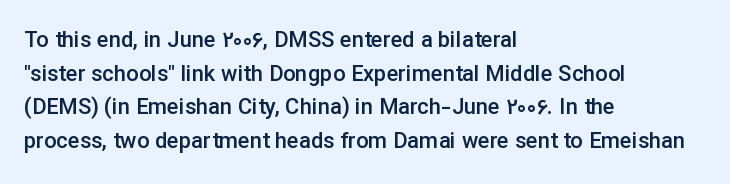
{"italic": "no", "bold": "semi", "underline": "no", "align": "left", "line_spacing": "normal", "line_spacing_ratio": 1.53, "letter_spacing": "normal", "letter_spacing_em": 0.0, "glyph_px": 22}
